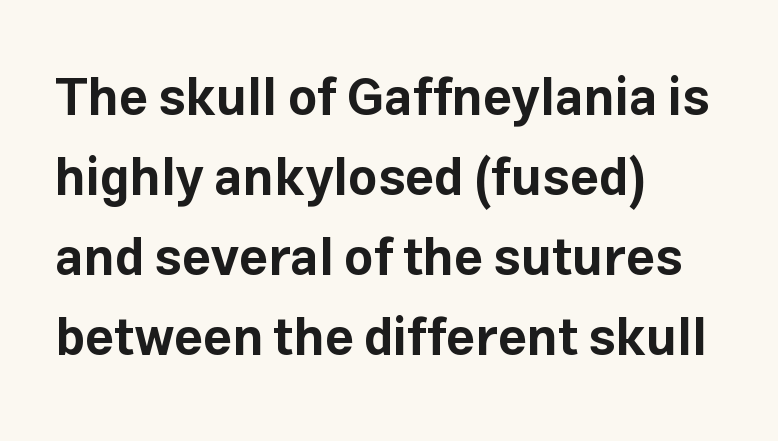
{"serif": "no", "italic": "no", "bold": "yes", "weight": "bold", "width": "normal", "stroke_contrast": "low", "x_height": "medium", "monospaced": "no", "underline": "no", "align": "left", "line_spacing": "normal", "line_spacing_ratio": 1.57, "letter_spacing": "normal", "letter_spacing_em": 0.0, "glyph_px": 51}
